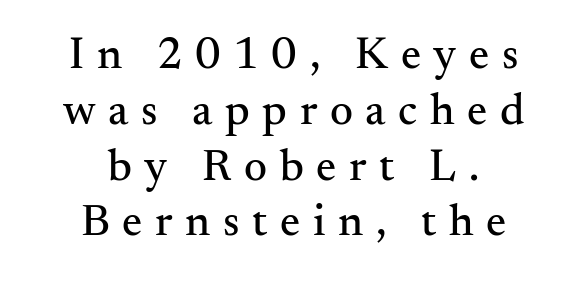
Ordinary non-slanted type is in use. Students, note that the glyphs here are deliberately spaced far apart. Glance below the letters and you will spot only blank space. Looks like regular typesetting: each glyph gets only the width it needs. This sample is center-justified, so both line endings float freely.
